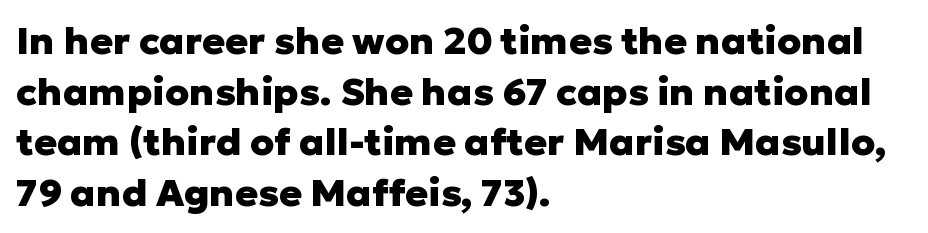
Q: Is the text bold? A: Yes.
Q: Is the text italic (slanted)? A: No, it is upright.
Q: Is the typeface a serif or a sans-serif typeface? A: Sans-serif.
Q: Is the text underlined? A: No.
Q: How is the paragraph aligned? A: Left-aligned.
Q: Is the spacing between letters normal or unusually wide? A: Normal.
Q: Is the spacing between lines tight, normal or loose? A: Normal.
Q: Width (condensed, normal, or wide)? A: Normal.
Q: Stroke contrast? A: Low.
Q: x-height? A: Medium.
Q: Monospaced? A: No.
